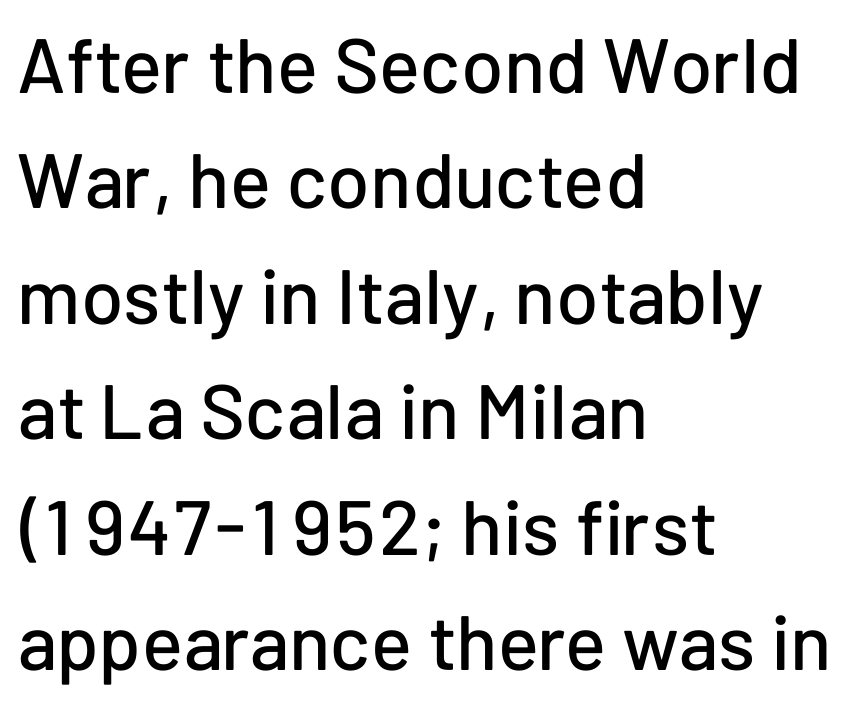
Font category for this specimen: sans-serif. The specimen omits any rule beneath the text block's lines. Every row of glyphs begins at an identical x-position on the left. Note the varied advance widths — an 'i' is clearly narrower than an 'm'. The line texture is even and compact thanks to regular tracking.
